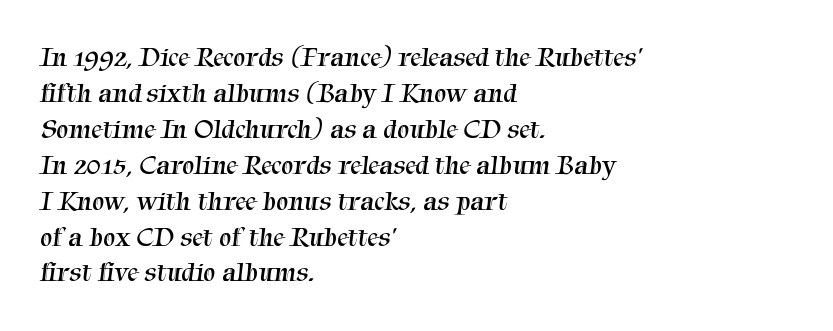
The image shows 27 px text type; set left-aligned, normal line spacing (1.33x), normal letter spacing, not underlined.
